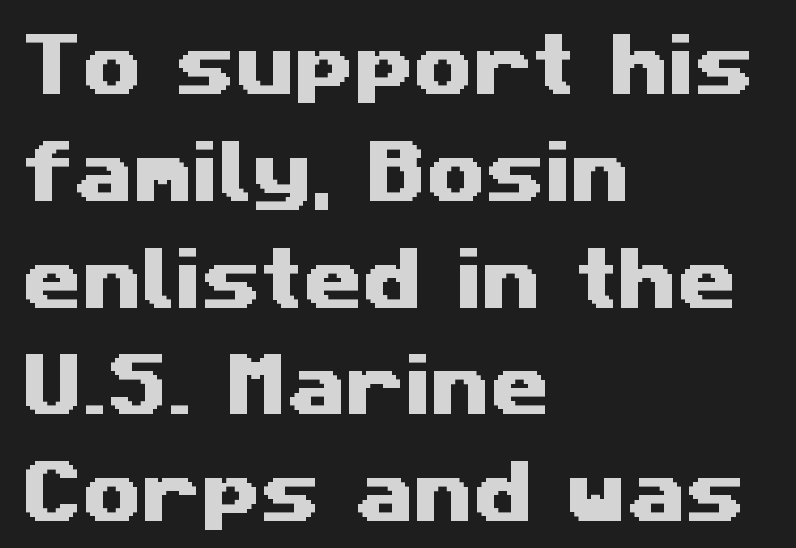
Q: Is the typeface a serif or a sans-serif typeface? A: Sans-serif.
Q: Is the text underlined? A: No.
Q: How is the paragraph aligned? A: Left-aligned.
Q: Is the spacing between letters normal or unusually wide? A: Normal.
Q: Is the spacing between lines tight, normal or loose? A: Normal.
Q: Width (condensed, normal, or wide)? A: Wide.
Q: Stroke contrast? A: Medium.
Q: x-height? A: Medium.
Q: Monospaced? A: No.
